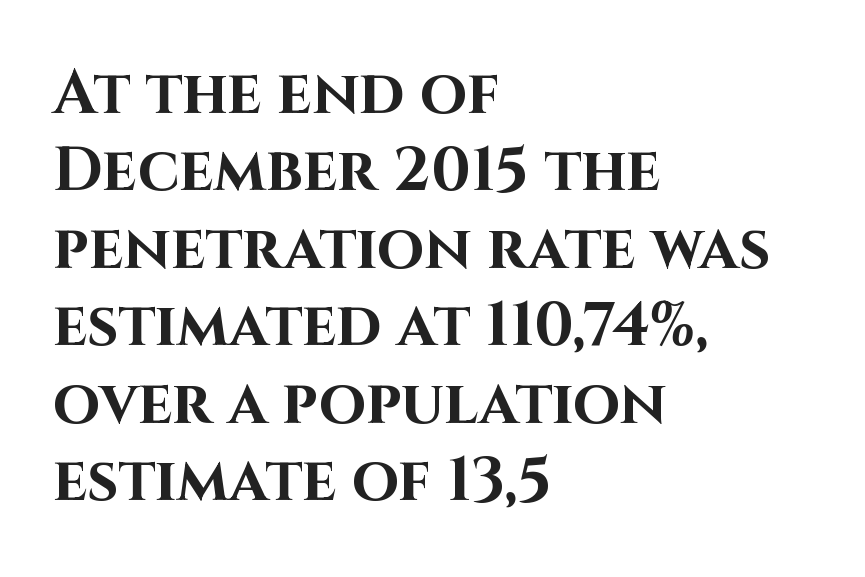
The image shows 61 px bold sans-serif type, upright; set left-aligned, normal line spacing (1.27x), normal letter spacing, not underlined; high stroke contrast and a large x-height.
